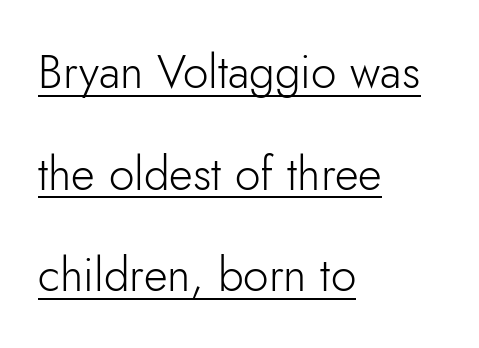
{"serif": "no", "italic": "no", "bold": "no", "weight": "light", "width": "normal", "stroke_contrast": "low", "x_height": "small", "monospaced": "no", "underline": "yes", "align": "left", "line_spacing": "loose", "line_spacing_ratio": 2.21, "letter_spacing": "normal", "letter_spacing_em": 0.0, "glyph_px": 46}
